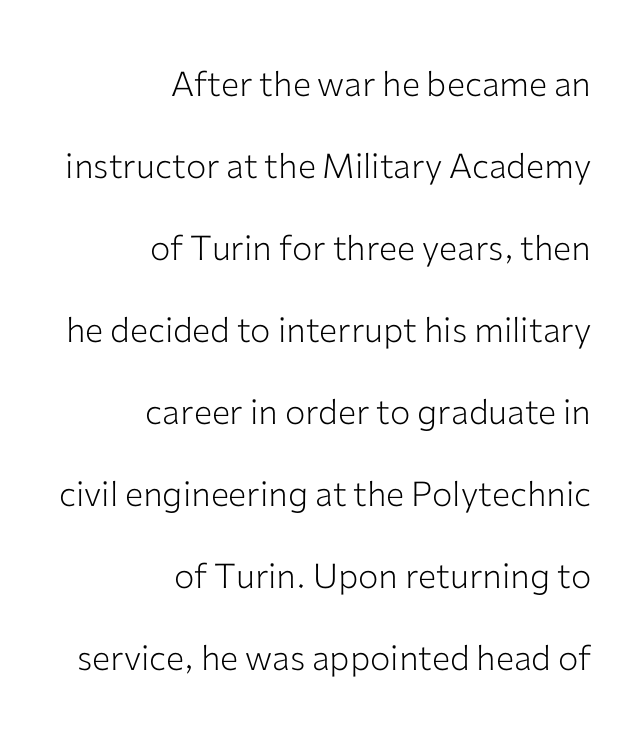
{"serif": "no", "italic": "no", "bold": "no", "weight": "light", "width": "normal", "stroke_contrast": "low", "x_height": "medium", "monospaced": "no", "underline": "no", "align": "right", "line_spacing": "loose", "line_spacing_ratio": 2.41, "letter_spacing": "normal", "letter_spacing_em": 0.0, "glyph_px": 34}
